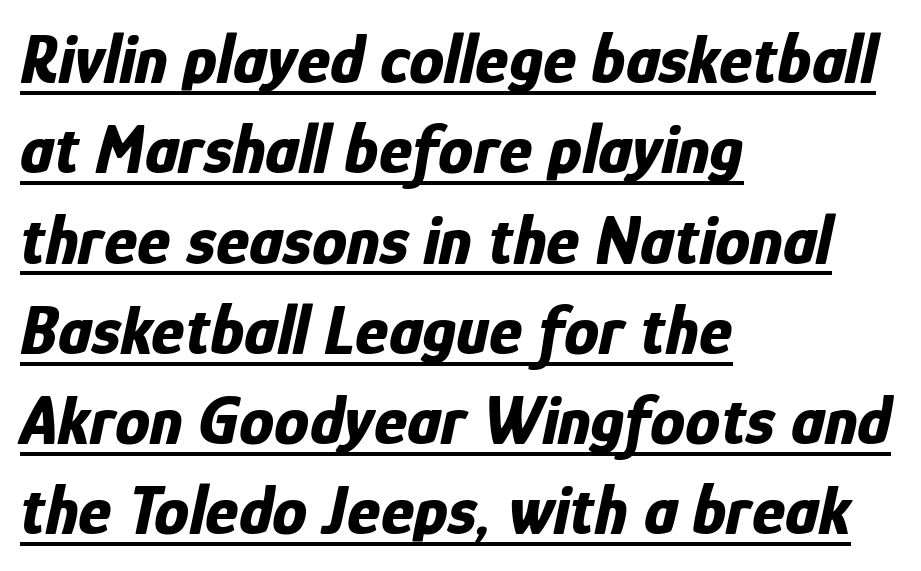
Q: Is the text bold? A: Yes.
Q: Is the text italic (slanted)? A: Yes, it leans right by about 12 degrees.
Q: Is the text underlined? A: Yes.
Q: How is the paragraph aligned? A: Left-aligned.
Q: Is the spacing between letters normal or unusually wide? A: Normal.
Q: Is the spacing between lines tight, normal or loose? A: Normal.
Q: Width (condensed, normal, or wide)? A: Condensed.
Q: Stroke contrast? A: Low.
Q: x-height? A: Medium.
Q: Monospaced? A: No.
